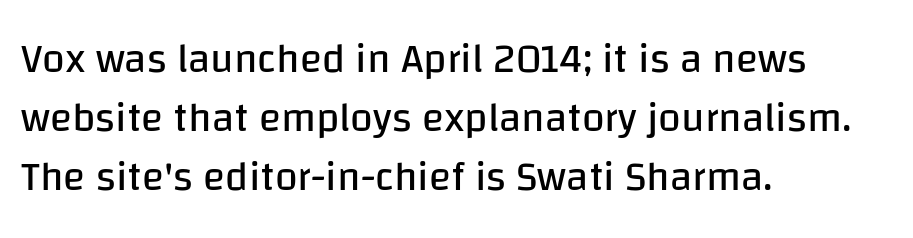
Q: Is the text bold? A: No.
Q: Is the text italic (slanted)? A: No, it is upright.
Q: Is the typeface a serif or a sans-serif typeface? A: Sans-serif.
Q: Is the text underlined? A: No.
Q: How is the paragraph aligned? A: Left-aligned.
Q: Is the spacing between letters normal or unusually wide? A: Normal.
Q: Is the spacing between lines tight, normal or loose? A: Normal.
Q: Width (condensed, normal, or wide)? A: Normal.
Q: Stroke contrast? A: Low.
Q: x-height? A: Large.
Q: Monospaced? A: No.
